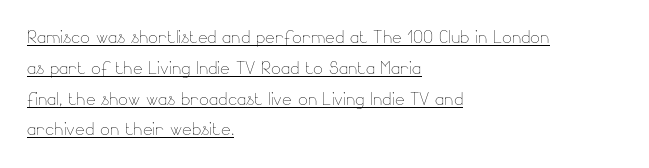
{"italic": "no", "bold": "no", "underline": "yes", "align": "left", "line_spacing": "normal", "line_spacing_ratio": 1.34, "letter_spacing": "normal", "letter_spacing_em": 0.0, "glyph_px": 23}
